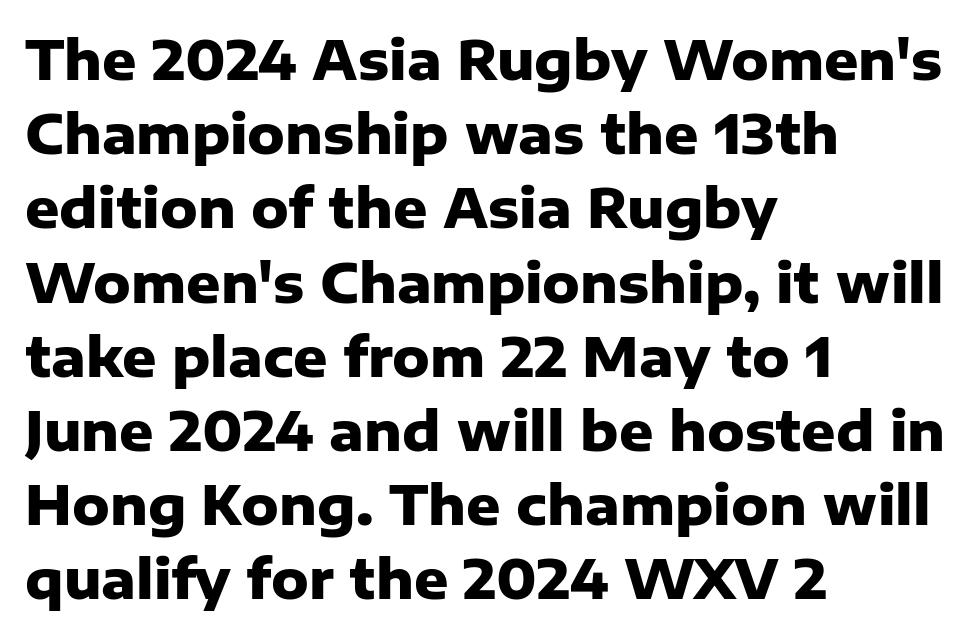
The image shows 53 px heavy sans-serif type, upright; set left-aligned, normal line spacing (1.4x), normal letter spacing, not underlined; low stroke contrast and a medium x-height.
